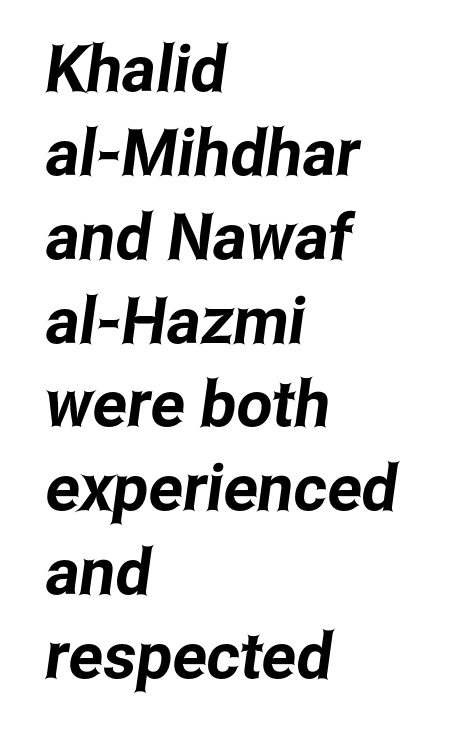
{"serif": "no", "width": "condensed", "stroke_contrast": "low", "x_height": "medium", "monospaced": "no", "underline": "no", "align": "left", "line_spacing": "normal", "line_spacing_ratio": 1.31, "letter_spacing": "normal", "letter_spacing_em": 0.0, "glyph_px": 64}
